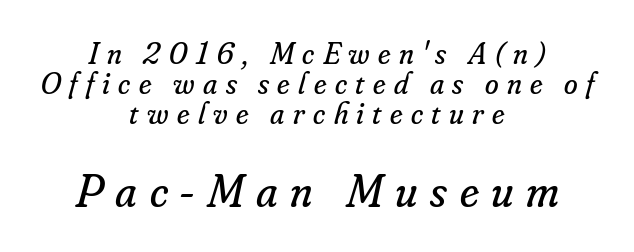
The image shows 47 px regular-weight serif type, italic (leaning right); set centered, tight line spacing (0.97x), unusually wide letter spacing (+0.27 em), not underlined; the second (bottom) block is 1.52x larger; low stroke contrast and a small x-height.
